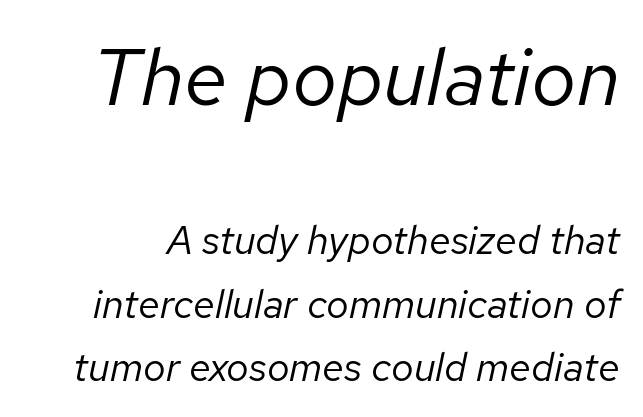
Q: Is the text bold? A: No.
Q: Is the text italic (slanted)? A: Yes, it leans right by about 12 degrees.
Q: Is the text underlined? A: No.
Q: Is the spacing between letters normal or unusually wide? A: Normal.
Q: Is the spacing between lines tight, normal or loose? A: Normal.
Q: Which block of text is set in a larger size, the first (top) or the second (bottom)? A: The first (top) one.
Q: Width (condensed, normal, or wide)? A: Normal.
Q: Stroke contrast? A: Low.
Q: x-height? A: Medium.
Q: Monospaced? A: No.
